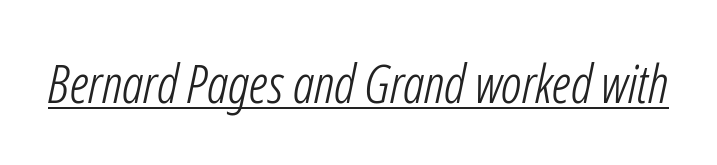
Check the space under the baseline: a stroke is drawn there. The weight would be labelled regular, book, light, or lighter still. The font's italic variant was chosen for this text. No extra tracking has been applied to these lines. Varying glyph widths throughout — classic text-font behaviour.
